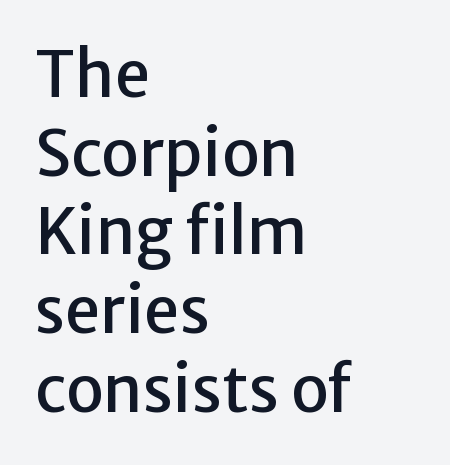
{"serif": "no", "italic": "no", "width": "normal", "stroke_contrast": "low", "x_height": "medium", "monospaced": "no", "underline": "no", "align": "left", "line_spacing": "normal", "line_spacing_ratio": 1.25, "letter_spacing": "normal", "letter_spacing_em": 0.0, "glyph_px": 63}
